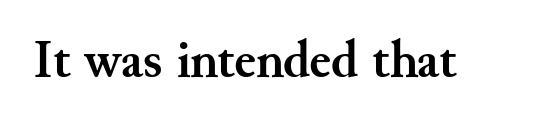
The rendering uses natural spacing where letterforms have individual widths. In terms of weight, the rendering is a true, heavy bold. Letter spacing: default. The font family rendered here belongs to the serif group.
